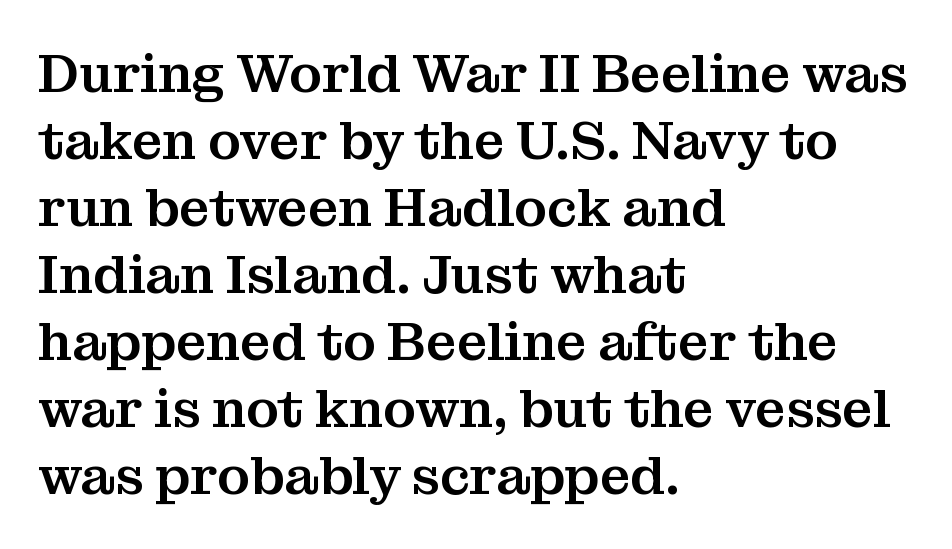
The image shows 54 px serif type, upright; set left-aligned, line spacing 1.24x, normal letter spacing, not underlined; medium stroke contrast and a medium x-height.
